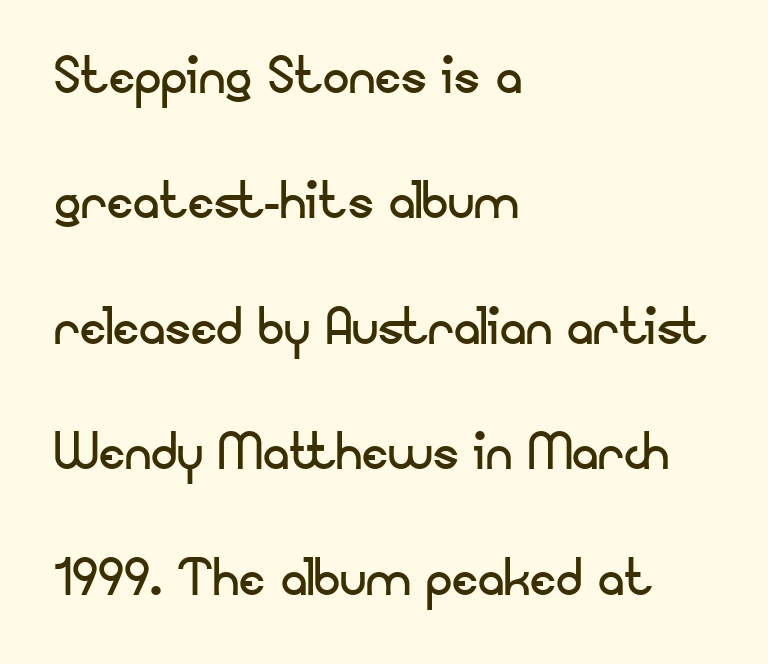
Characters follow at the spacing the type designer built in. A typesetter would label this face a sans. Think of a printed novel: that variable character pitch is what you see here. The face looks like a standard text weight, possibly lighter.
